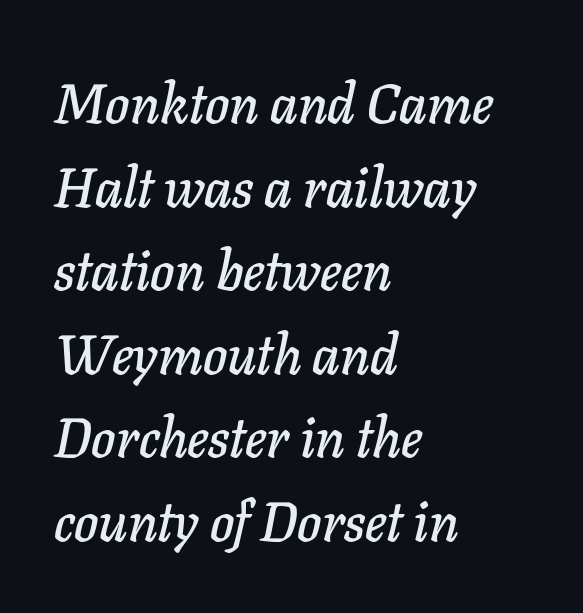
{"italic": "yes", "lean": "right", "slant_degrees": 11, "width": "normal", "stroke_contrast": "low", "x_height": "medium", "monospaced": "no", "underline": "no", "align": "left", "line_spacing": "normal", "line_spacing_ratio": 1.52, "letter_spacing": "normal", "letter_spacing_em": 0.0, "glyph_px": 55}
